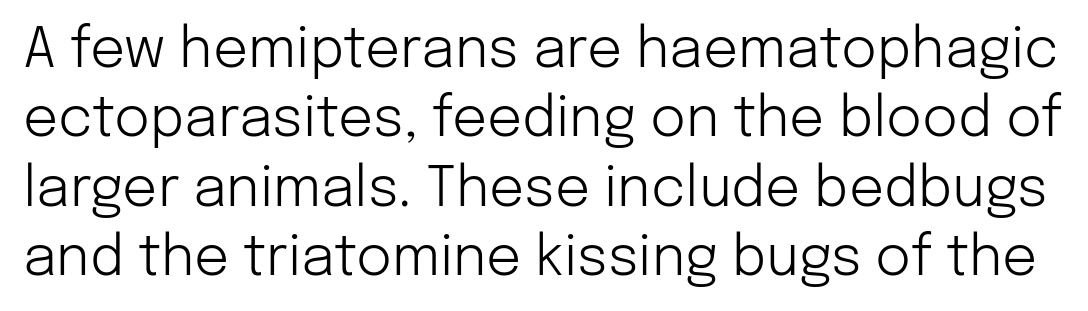
{"serif": "no", "italic": "no", "bold": "no", "weight": "light", "width": "normal", "stroke_contrast": "low", "x_height": "medium", "monospaced": "no", "underline": "no", "line_spacing": "normal", "line_spacing_ratio": 1.26, "letter_spacing": "normal", "letter_spacing_em": 0.0, "glyph_px": 55}
